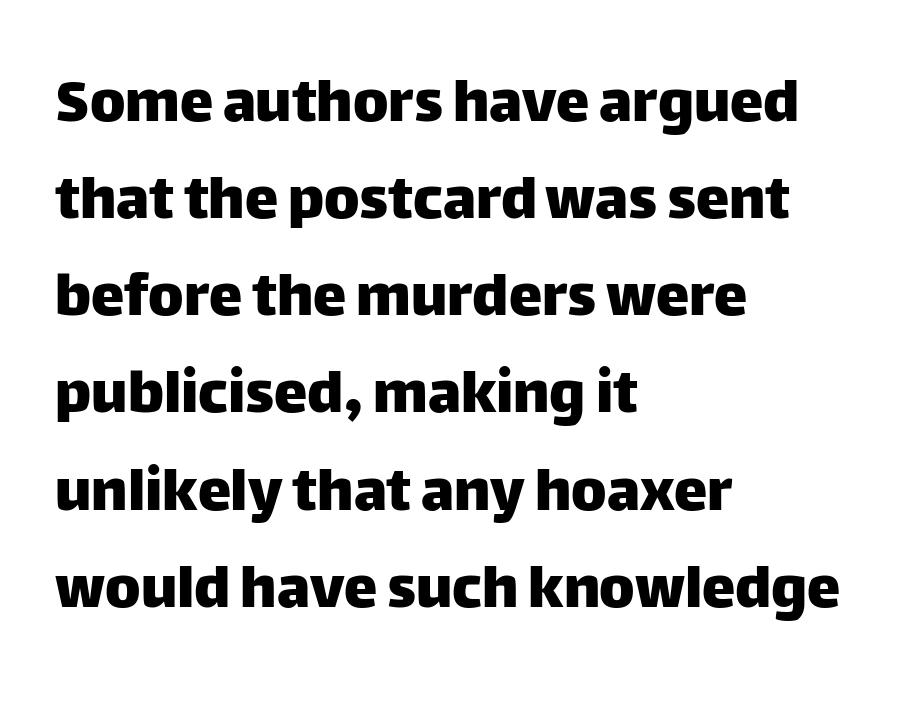
Vertical strokes here are truly vertical. This sample has the flowing, uneven cadence of proportional lettering. How would I describe the line gaps? Plain and ordinary. Anything drawn beneath the words? Only blank space. Classification — sans serif. Here the glyphs are tracked normally, forming tight word shapes.
